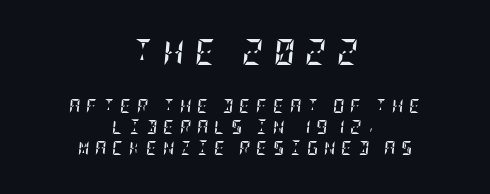
{"italic": "yes", "lean": "right", "slant_degrees": 5, "bold": "yes", "underline": "no", "align": "center", "line_spacing": "normal", "line_spacing_ratio": 1.5, "letter_spacing": "wide", "letter_spacing_em": 0.4, "larger_block": "first", "size_ratio": 1.86, "glyph_px": 26}
